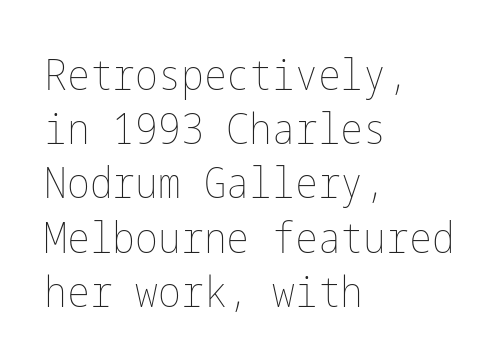
Rendered with straight, roman letterforms. The gaps between neighbouring characters are ordinary and unremarkable. These lines are set flush left with a ragged right edge. Letters have the restrained weight of plain body copy at most.
